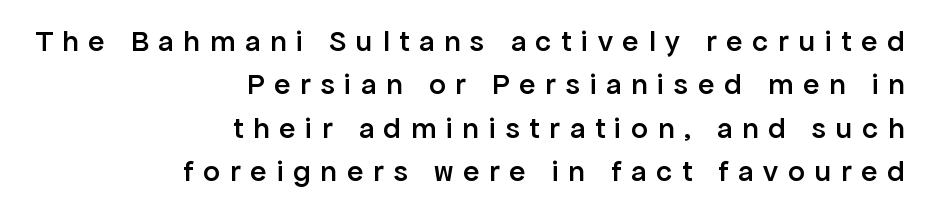
{"serif": "no", "italic": "no", "bold": "semi", "weight": "semibold", "width": "normal", "stroke_contrast": "low", "x_height": "medium", "monospaced": "no", "underline": "no", "align": "right", "line_spacing": "normal", "line_spacing_ratio": 1.45, "letter_spacing": "wide", "letter_spacing_em": 0.33, "glyph_px": 30}
